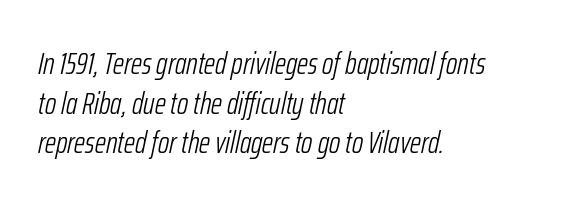
{"italic": "yes", "lean": "right", "slant_degrees": 12, "bold": "no", "weight": "light", "width": "condensed", "stroke_contrast": "low", "x_height": "medium", "monospaced": "no", "underline": "no", "align": "left", "line_spacing": "normal", "line_spacing_ratio": 1.28, "letter_spacing": "normal", "letter_spacing_em": 0.0, "glyph_px": 31}
